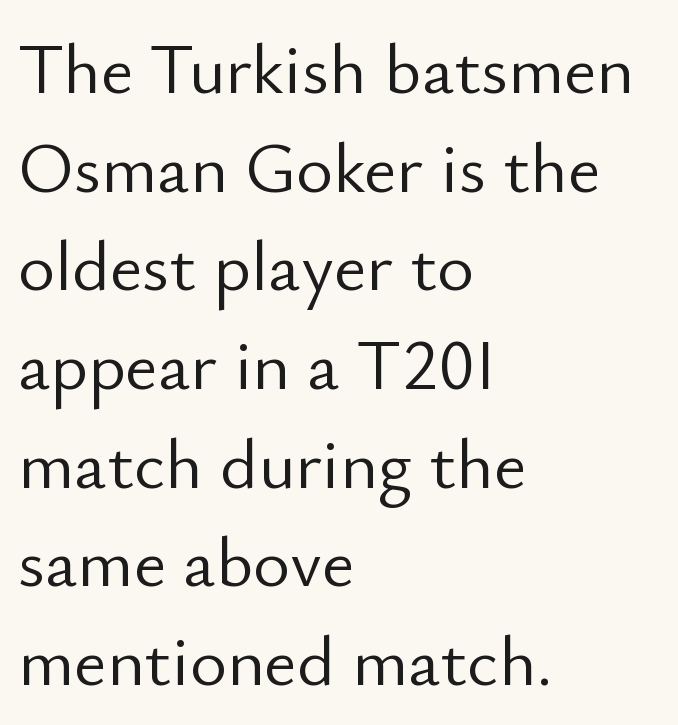
Nope, no serifs anywhere on these letters. The specimen reads as upright at a glance. Does extra space separate the letters? No, they use regular spacing. The specimen omits any rule beneath the text block's lines. Casual observation: everything's shoved over to the left. Do the characters align in a grid? No, the font is proportional.
